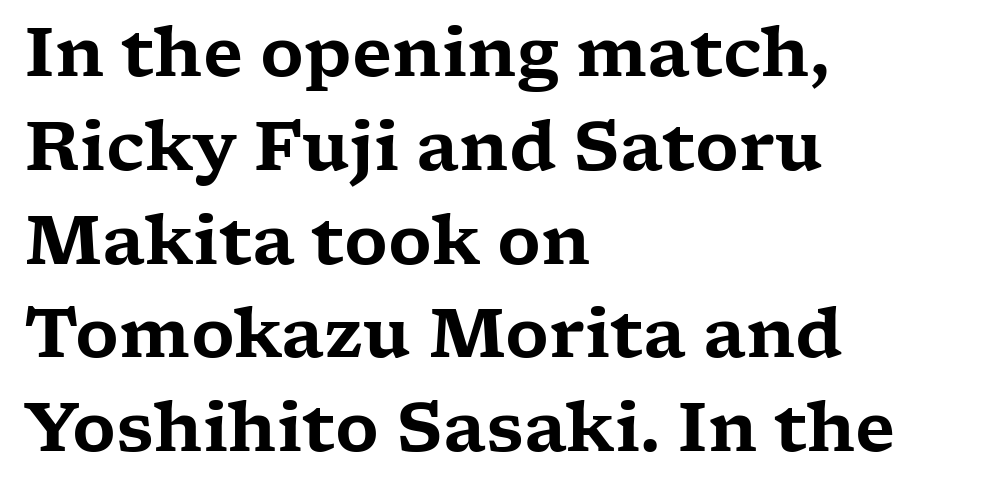
The image shows 67 px wide serif type, upright; set left-aligned, normal line spacing (1.4x), normal letter spacing, not underlined; low stroke contrast and a medium x-height.
